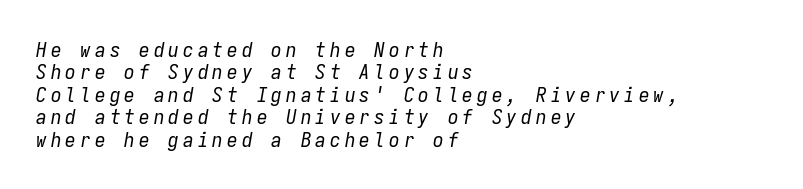
The strokes are not fattened; the text isn't bold. Here the glyphs are tracked loosely, breaking word shapes into spaced letters. Honestly, there is no underline to notice here at all. These lines are set flush left with a ragged right edge. This sample trades vertical openness for compactness between lines. This is oblique type, the kind used for emphasis or titles.
